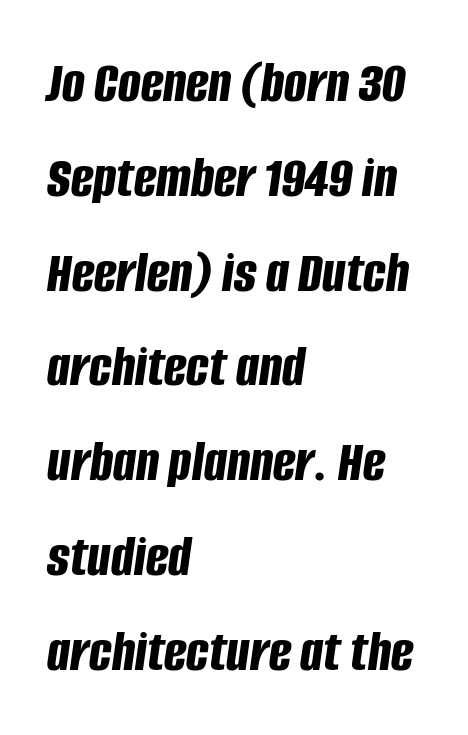
{"italic": "yes", "lean": "right", "slant_degrees": 8, "bold": "yes", "weight": "bold", "width": "condensed", "stroke_contrast": "low", "x_height": "large", "monospaced": "no", "underline": "no", "align": "left", "line_spacing": "normal", "line_spacing_ratio": 1.58, "letter_spacing": "normal", "letter_spacing_em": 0.0, "glyph_px": 60}
